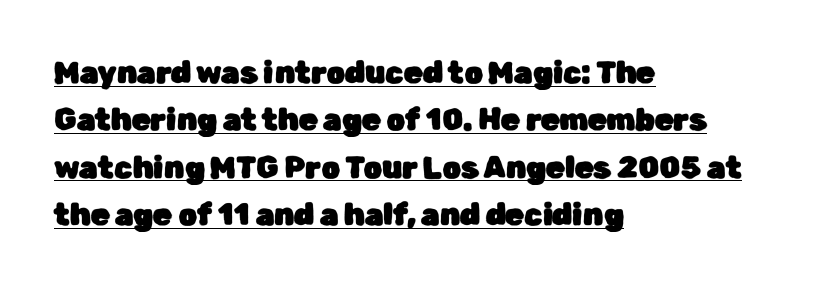
Q: Is the text italic (slanted)? A: No, it is upright.
Q: Is the typeface a serif or a sans-serif typeface? A: Sans-serif.
Q: Is the text underlined? A: Yes.
Q: How is the paragraph aligned? A: Left-aligned.
Q: Is the spacing between letters normal or unusually wide? A: Normal.
Q: Is the spacing between lines tight, normal or loose? A: Normal.
Q: Width (condensed, normal, or wide)? A: Normal.
Q: Stroke contrast? A: Low.
Q: x-height? A: Medium.
Q: Monospaced? A: No.
